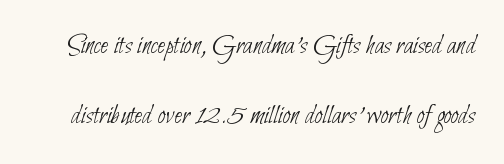
The image shows 28 px thin, condensed sans-serif type; set loose line spacing (2.49x), normal letter spacing, not underlined; low stroke contrast and a small x-height.
